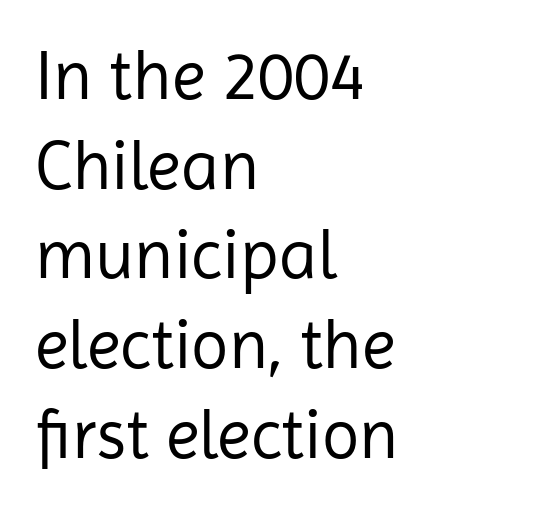
The weight tops out at a normal text grade. Spacing between characters is what you'd get straight out of the box. Each letter's strokes conclude bluntly, with no projecting serifs. The rendering uses a moderate line-height, typical for paragraphs. The lines in this sample share a left origin and differ only in where they stop. Looks like regular typesetting: each glyph gets only the width it needs.
